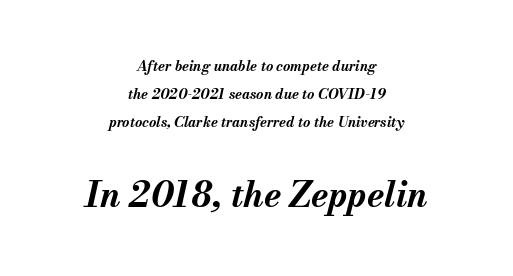
Where is the straight margin? There isn't one; the lines are centered. A full-strength bold gives these letters their thick strokes. Unmarked baselines from the first word to the last. A typesetter would call this proportional, since set widths differ per character.
